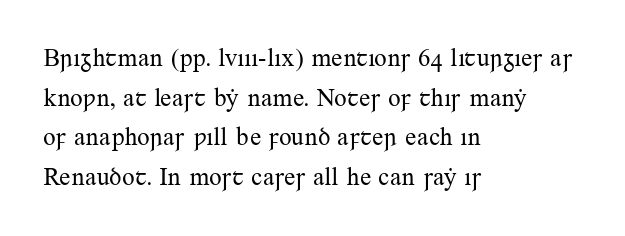
Q: Is the text bold? A: No.
Q: Is the text italic (slanted)? A: No, it is upright.
Q: Is the text underlined? A: No.
Q: How is the paragraph aligned? A: Left-aligned.
Q: Is the spacing between letters normal or unusually wide? A: Normal.
Q: Is the spacing between lines tight, normal or loose? A: Normal.
